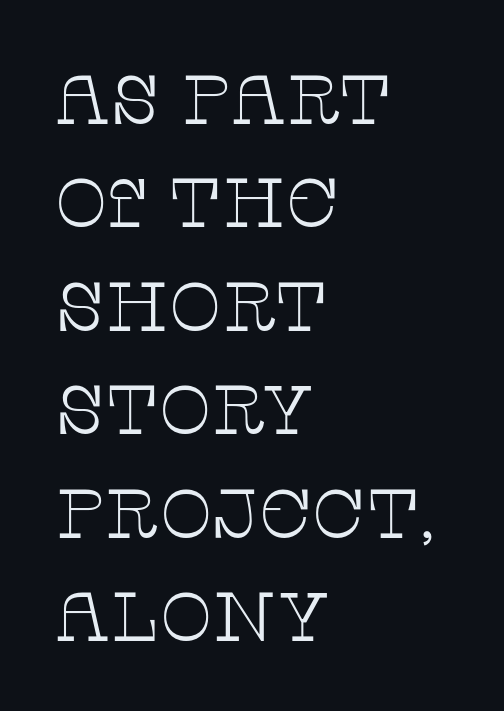
The letters sit at their default tracking, neither squeezed nor spread. Visually the block forms a straight wall on the left and a jagged coastline on the right. Look at the bottom of the vertical strokes: they flare into serifs here. Words float on clear page, feet unadorned. If you measured baseline to baseline, you'd find a middling distance. Each letter keeps its own natural width here, so spacing adapts to shape.
